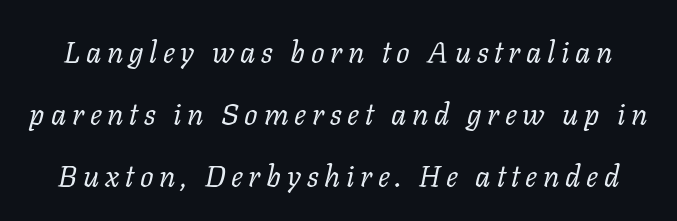
{"serif": "yes", "italic": "yes", "lean": "right", "slant_degrees": 11, "bold": "no", "weight": "regular", "width": "normal", "stroke_contrast": "low", "x_height": "medium", "monospaced": "no", "underline": "no", "line_spacing": "loose", "line_spacing_ratio": 2.06, "glyph_px": 30}
